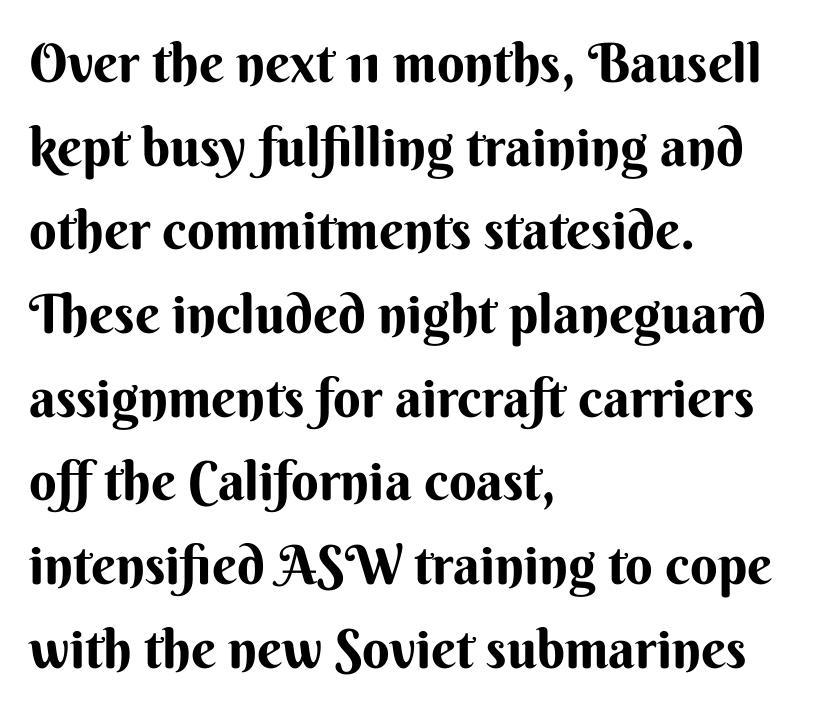
The image shows 54 px bold sans-serif type, upright; set left-aligned, normal line spacing (1.55x), normal letter spacing, not underlined; medium stroke contrast and a small x-height.
